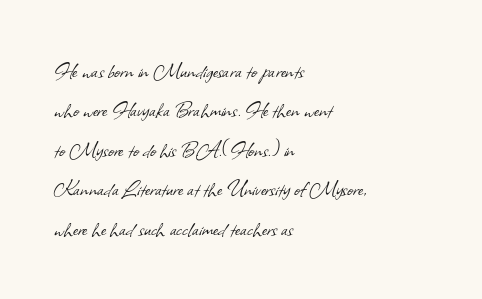
The image shows 25 px text type; set left-aligned, normal line spacing (1.58x), normal letter spacing, not underlined.
